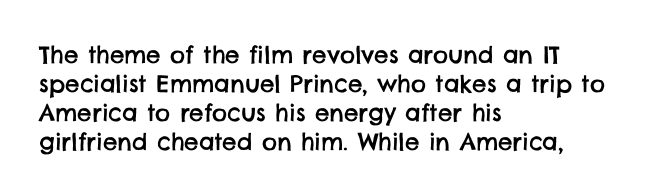
Glyph-to-glyph distance matches everyday printed text. Short and long lines alike share a common starting point at left. Check the space under the baseline: it is left empty. These lines sit exactly where default settings would place them.
